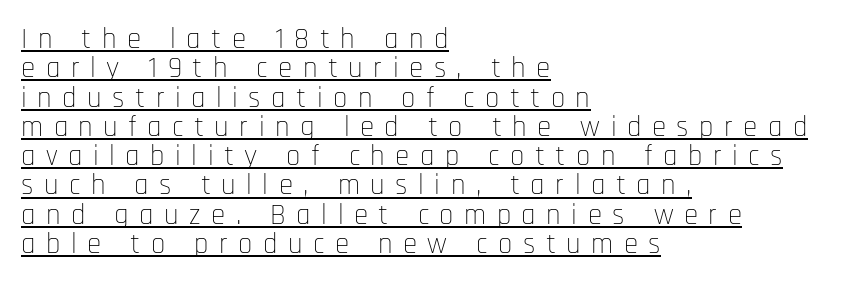
The image shows 29 px thin, condensed sans-serif type, upright; set left-aligned, tight line spacing (1.01x), unusually wide letter spacing (+0.36 em), underlined; low stroke contrast and a large x-height.
